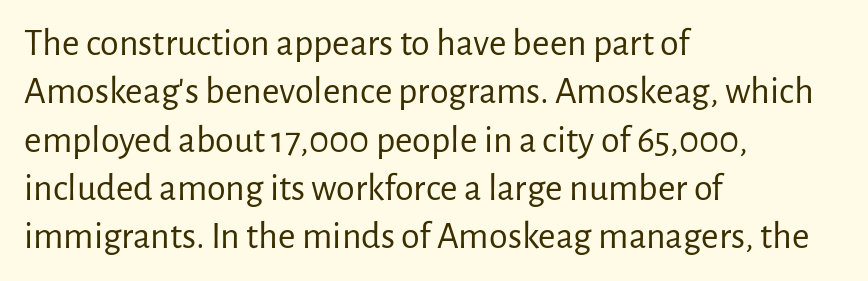
Q: Is the text bold? A: No.
Q: Is the text italic (slanted)? A: No, it is upright.
Q: Is the typeface a serif or a sans-serif typeface? A: Sans-serif.
Q: Is the text underlined? A: No.
Q: How is the paragraph aligned? A: Left-aligned.
Q: Is the spacing between letters normal or unusually wide? A: Normal.
Q: Is the spacing between lines tight, normal or loose? A: Normal.
Q: Width (condensed, normal, or wide)? A: Normal.
Q: Stroke contrast? A: Low.
Q: x-height? A: Medium.
Q: Monospaced? A: No.
